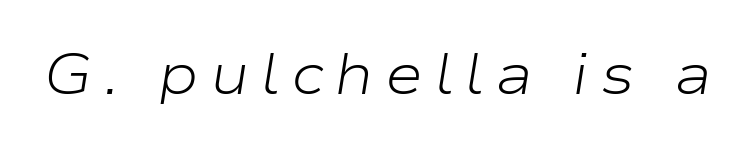
The zone under the glyphs is completely vacant. Do the characters align in a grid? No, the font is proportional. The typesetting does not lean heavy: it is not bold. Emphasis-style slanted type is in use.
